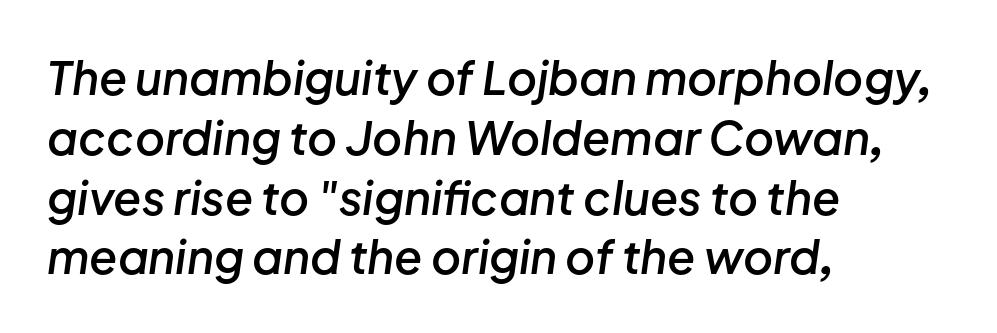
{"italic": "yes", "lean": "right", "slant_degrees": 8, "bold": "semi", "weight": "semibold", "width": "normal", "stroke_contrast": "low", "x_height": "medium", "monospaced": "no", "underline": "no", "align": "left", "line_spacing": "normal", "line_spacing_ratio": 1.3, "letter_spacing": "normal", "letter_spacing_em": 0.0, "glyph_px": 46}
